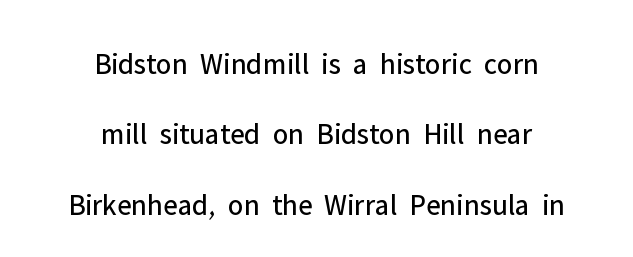
The image shows 30 px regular-weight sans-serif type, upright; set centered, loose line spacing (2.35x), normal letter spacing, not underlined; low stroke contrast and a medium x-height.
